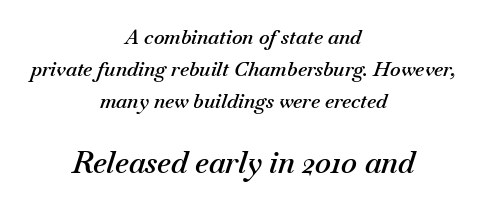
The image shows 30 px semibold type, italic (leaning right); set centered, normal line spacing (1.59x), normal letter spacing, not underlined; the second (bottom) block is 1.5x larger; medium stroke contrast and a small x-height.
